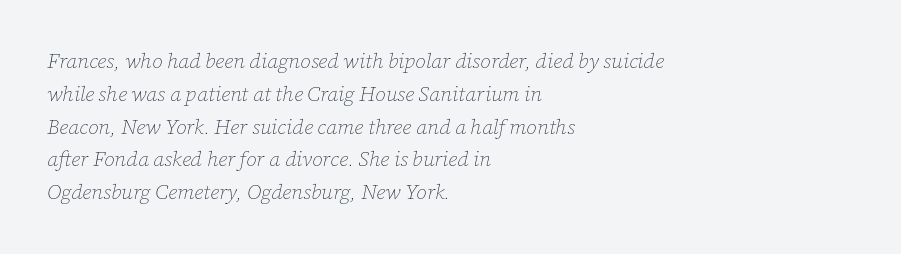
These glyphs show unthickened strokes, regular width or finer. Slant detected: the letters are inclined. Any mark beneath the type? The region is blank. Vertical spacing — default. A student would call this left alignment; a typographer would say flush left, rag right. Here the glyphs are tracked normally, forming tight word shapes.
